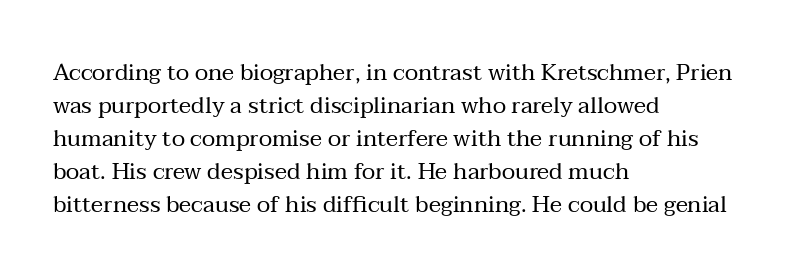
Honestly, the row spacing looks completely unremarkable. Caption: face not bold, strokes unweighted. Posture: vertical. This rendering features lettering with no underline. The setting favours the left margin, as ordinary paragraphs usually do.
